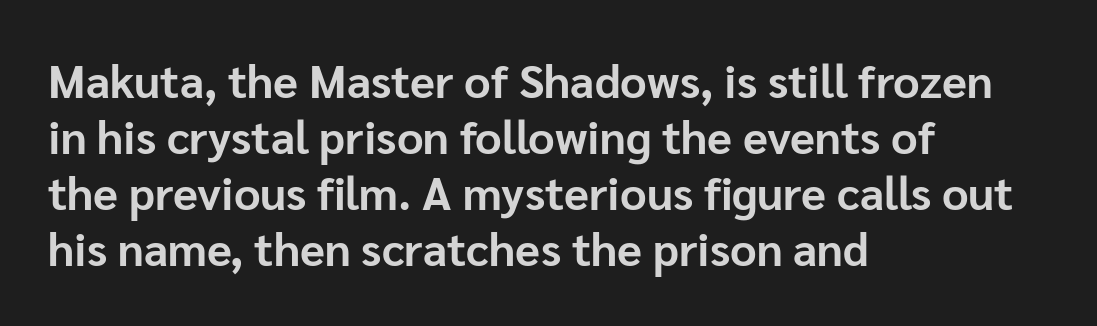
Q: Is the text bold? A: Yes.
Q: Is the text italic (slanted)? A: No, it is upright.
Q: Is the typeface a serif or a sans-serif typeface? A: Sans-serif.
Q: Is the text underlined? A: No.
Q: How is the paragraph aligned? A: Left-aligned.
Q: Is the spacing between letters normal or unusually wide? A: Normal.
Q: Width (condensed, normal, or wide)? A: Normal.
Q: Stroke contrast? A: Low.
Q: x-height? A: Medium.
Q: Monospaced? A: No.
